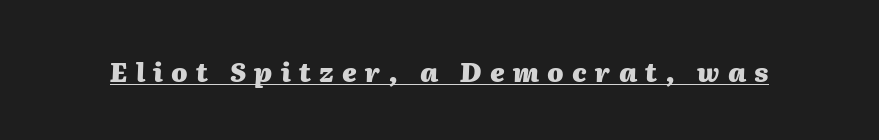
{"italic": "yes", "lean": "right", "slant_degrees": 2, "bold": "yes", "underline": "yes", "letter_spacing": "wide", "letter_spacing_em": 0.32, "glyph_px": 26}
